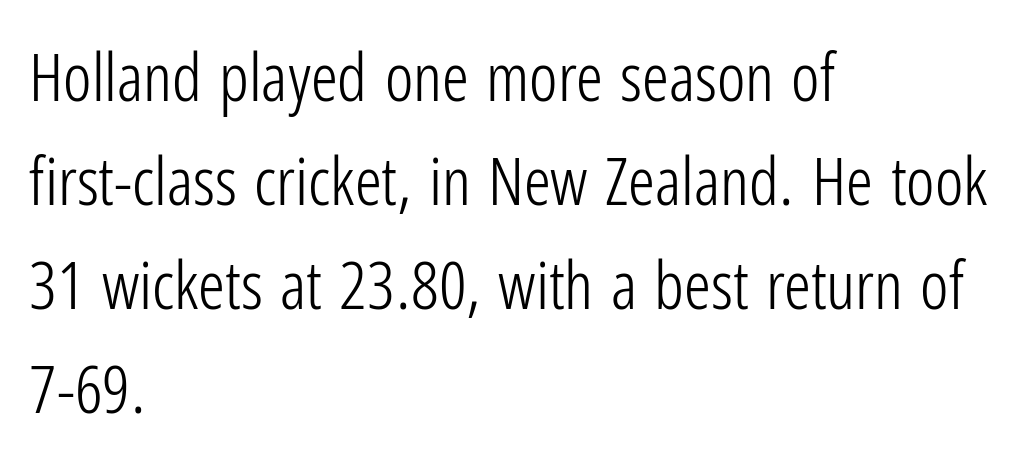
{"serif": "no", "italic": "no", "bold": "no", "weight": "light", "width": "condensed", "stroke_contrast": "low", "x_height": "medium", "monospaced": "no", "underline": "no", "align": "left", "line_spacing": "normal", "line_spacing_ratio": 1.55, "letter_spacing": "normal", "letter_spacing_em": 0.0, "glyph_px": 67}
